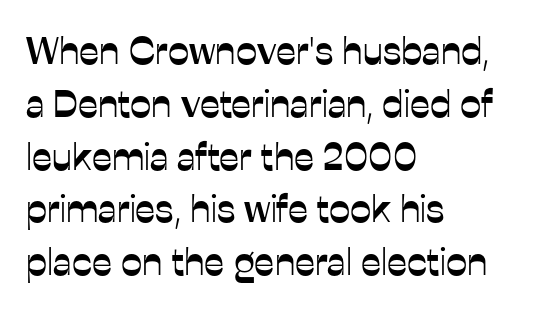
The passage is arranged the way most books set body copy — flush left. You could not count columns in this text — the font is proportionally spaced. This sample uses plain, unmodified letter spacing. The font's upright variant was chosen for this text.
